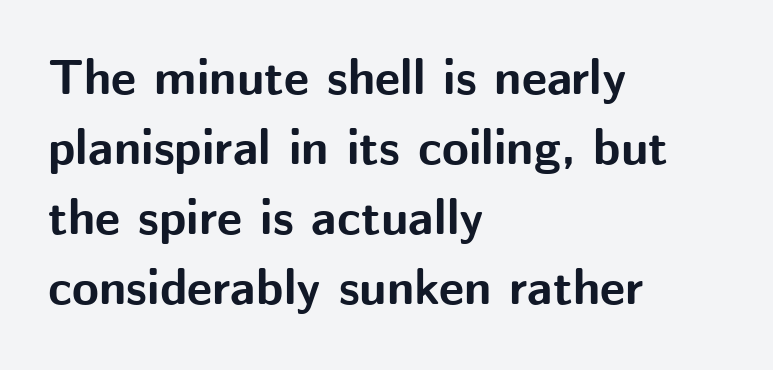
Anything drawn beneath the words? Only blank space. Strong, thick strokes mark this as bold type. Italic? Not at all — the glyphs are vertical. Character widths vary here, with narrow letters taking less room than wide ones.
